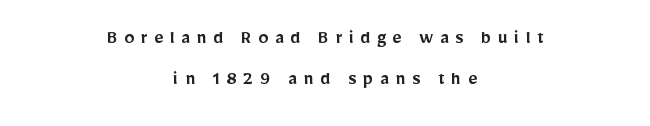
{"italic": "no", "bold": "semi", "underline": "no", "align": "center", "line_spacing": "loose", "line_spacing_ratio": 2.04, "letter_spacing": "wide", "letter_spacing_em": 0.33, "glyph_px": 20}
